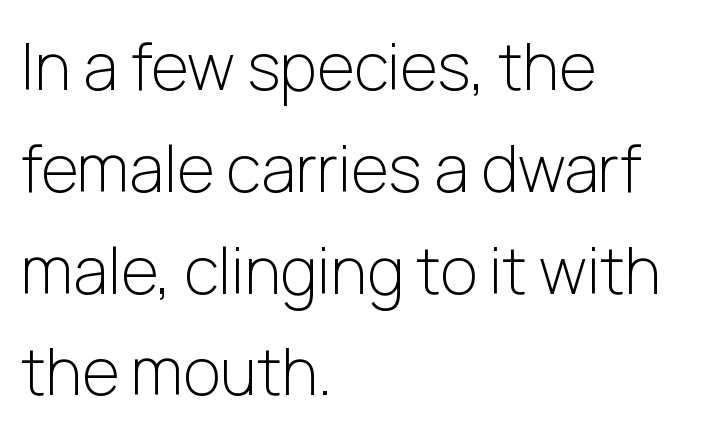
Q: Is the text bold? A: No.
Q: Is the text italic (slanted)? A: No, it is upright.
Q: Is the typeface a serif or a sans-serif typeface? A: Sans-serif.
Q: Is the text underlined? A: No.
Q: How is the paragraph aligned? A: Left-aligned.
Q: Is the spacing between letters normal or unusually wide? A: Normal.
Q: Is the spacing between lines tight, normal or loose? A: Normal.
Q: Width (condensed, normal, or wide)? A: Normal.
Q: Stroke contrast? A: Low.
Q: x-height? A: Medium.
Q: Monospaced? A: No.
